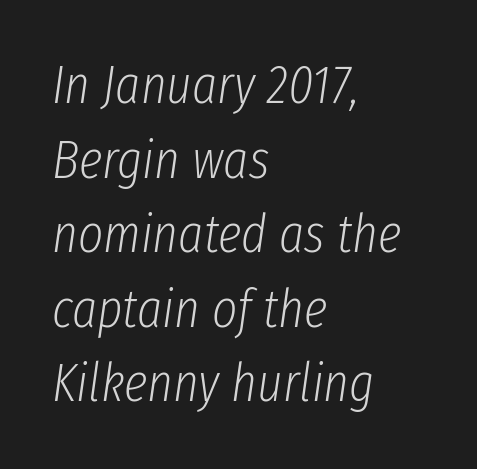
The image shows 54 px light, condensed type, italic (leaning right); set left-aligned, normal line spacing (1.38x), normal letter spacing, not underlined; low stroke contrast and a medium x-height.
